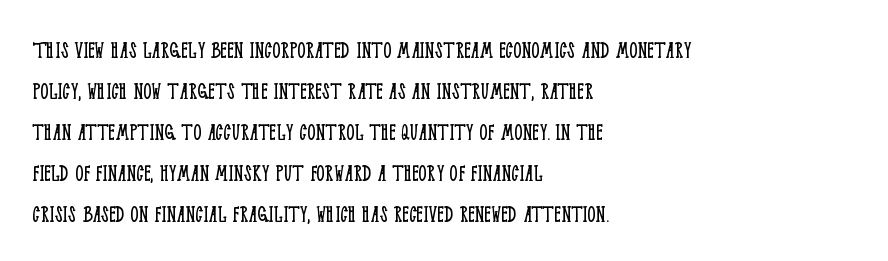
The image shows 26 px text type, upright; set left-aligned, normal line spacing (1.58x), normal letter spacing, not underlined.
